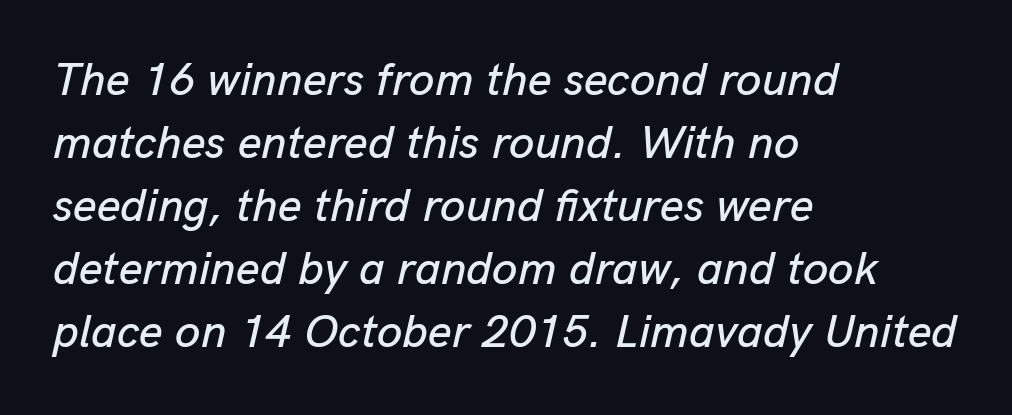
The image shows 46 px text type, italic (leaning right); set left-aligned, normal line spacing (1.37x), normal letter spacing, not underlined; low stroke contrast and a medium x-height.
